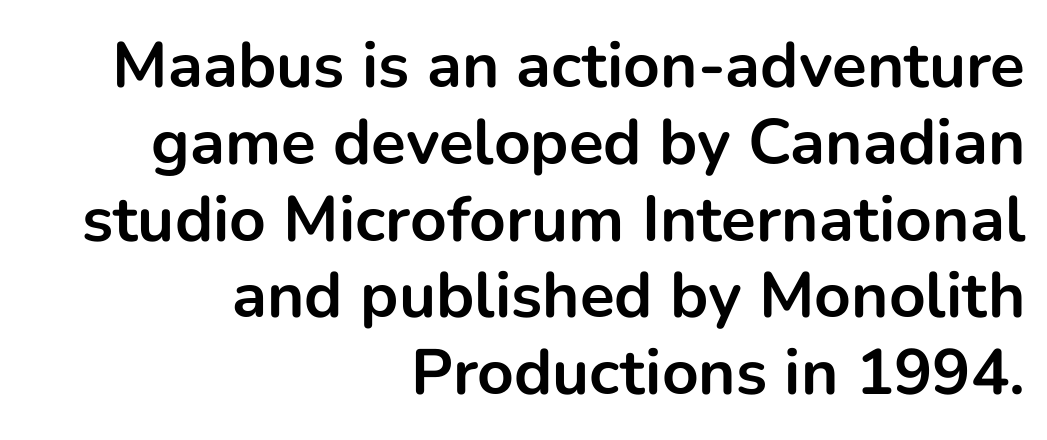
Q: Is the text bold? A: Yes.
Q: Is the text italic (slanted)? A: No, it is upright.
Q: Is the typeface a serif or a sans-serif typeface? A: Sans-serif.
Q: Is the text underlined? A: No.
Q: How is the paragraph aligned? A: Right-aligned.
Q: Is the spacing between letters normal or unusually wide? A: Normal.
Q: Width (condensed, normal, or wide)? A: Normal.
Q: Stroke contrast? A: Low.
Q: x-height? A: Medium.
Q: Monospaced? A: No.
